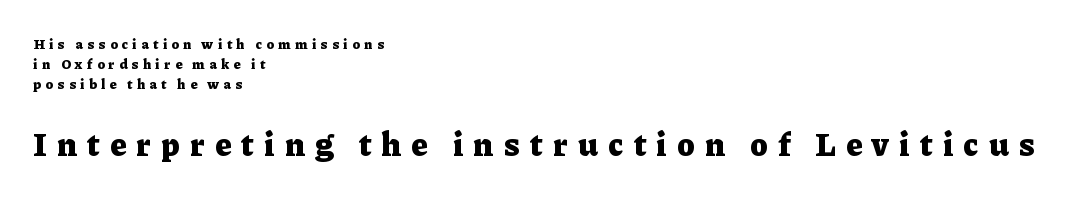
Q: Is the text bold? A: Yes.
Q: Is the text italic (slanted)? A: No, it is upright.
Q: Is the typeface a serif or a sans-serif typeface? A: Serif.
Q: Is the text underlined? A: No.
Q: How is the paragraph aligned? A: Left-aligned.
Q: Is the spacing between letters normal or unusually wide? A: Unusually wide.
Q: Is the spacing between lines tight, normal or loose? A: Normal.
Q: Which block of text is set in a larger size, the first (top) or the second (bottom)? A: The second (bottom) one.
Q: Width (condensed, normal, or wide)? A: Normal.
Q: Stroke contrast? A: Low.
Q: x-height? A: Medium.
Q: Monospaced? A: No.
